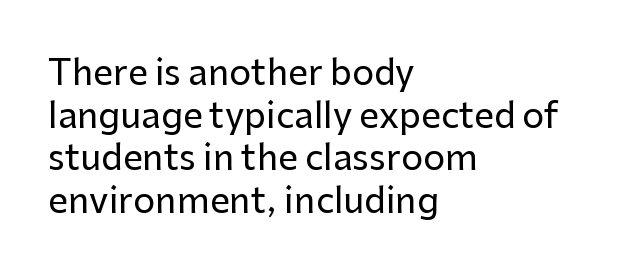
{"serif": "no", "italic": "no", "width": "normal", "stroke_contrast": "low", "x_height": "medium", "monospaced": "no", "underline": "no", "align": "left", "line_spacing_ratio": 1.22, "letter_spacing": "normal", "letter_spacing_em": 0.0, "glyph_px": 35}
